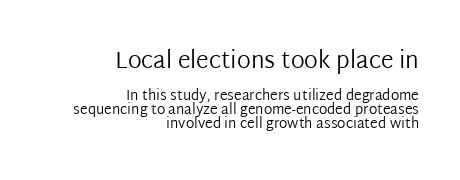
The image shows 23 px text type, upright; set right-aligned, tight line spacing (1.02x), normal letter spacing, not underlined; the first (top) block is 1.64x larger.
